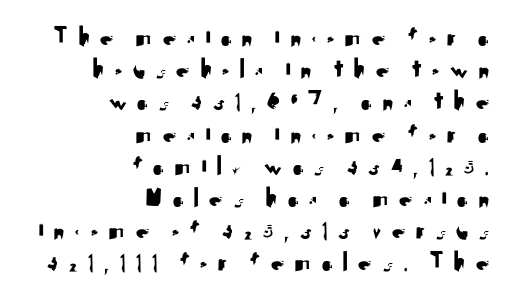
Q: Is the text italic (slanted)? A: No, it is upright.
Q: Is the typeface a serif or a sans-serif typeface? A: Sans-serif.
Q: Is the text underlined? A: No.
Q: How is the paragraph aligned? A: Right-aligned.
Q: Is the spacing between letters normal or unusually wide? A: Unusually wide.
Q: Is the spacing between lines tight, normal or loose? A: Tight.
Q: Width (condensed, normal, or wide)? A: Normal.
Q: Stroke contrast? A: Medium.
Q: x-height? A: Small.
Q: Monospaced? A: No.
